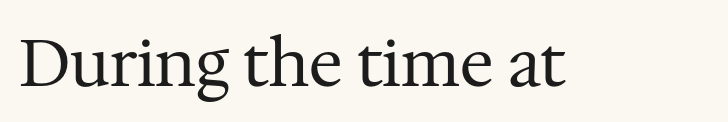
The passage shown has conventional tracking throughout. The typography opts for an upright posture over an oblique one. Serif or sans? Serif — the stroke terminals have little feet. The letters advance in unequal steps, a hallmark of proportional type. No letter is thick-stroked: the sample isn't bold. Any mark beneath the type? The region is blank.
